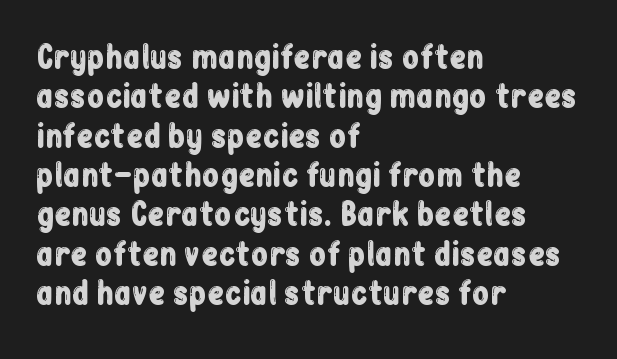
Q: Is the text italic (slanted)? A: No, it is upright.
Q: Is the typeface a serif or a sans-serif typeface? A: Sans-serif.
Q: Is the text underlined? A: No.
Q: How is the paragraph aligned? A: Left-aligned.
Q: Is the spacing between letters normal or unusually wide? A: Normal.
Q: Is the spacing between lines tight, normal or loose? A: Normal.
Q: Width (condensed, normal, or wide)? A: Condensed.
Q: Stroke contrast? A: Low.
Q: x-height? A: Medium.
Q: Monospaced? A: No.
